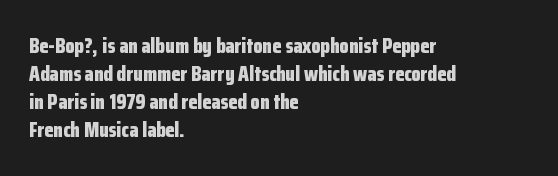
Style check: upright. Reading down the block, your eye returns to a fixed left position each line. This rendering leaves character spacing at its baseline value. Check under the words: just untouched page.
